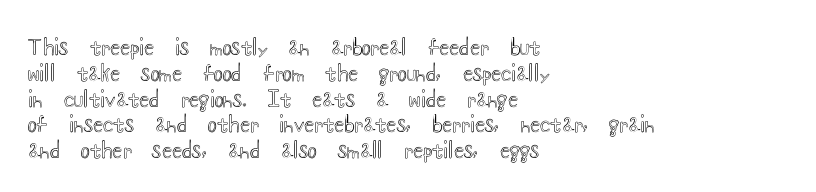
The image shows 21 px text type, upright; set left-aligned, line spacing 1.23x, normal letter spacing, not underlined.
